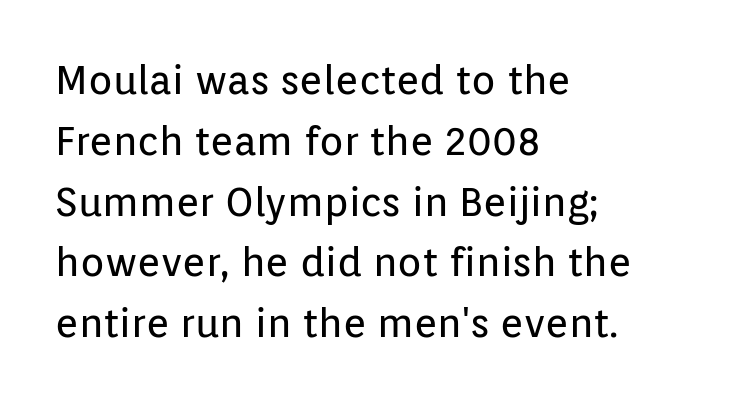
The image shows 40 px regular-weight sans-serif type, upright; set left-aligned, normal line spacing (1.52x), normal letter spacing, not underlined; low stroke contrast and a medium x-height.
